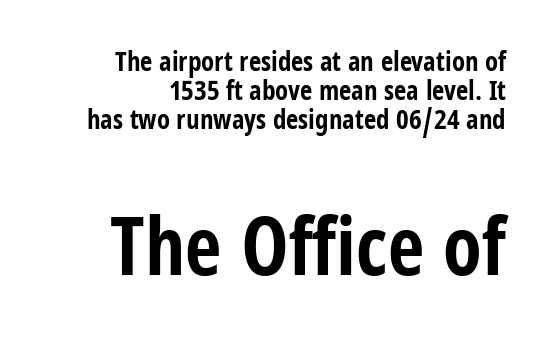
The image shows 80 px bold, condensed sans-serif type, upright; set right-aligned, tight line spacing (1.08x), normal letter spacing, not underlined; the second (bottom) block is 2.96x larger; low stroke contrast and a large x-height.
